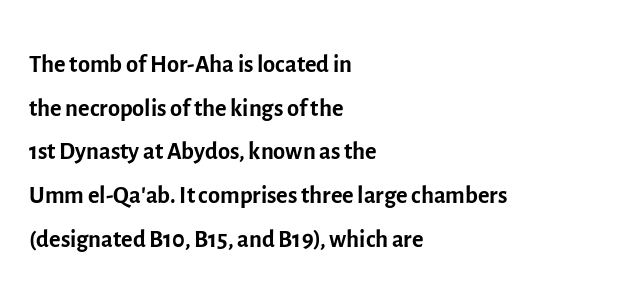
Q: Is the text bold? A: No.
Q: Is the text italic (slanted)? A: No, it is upright.
Q: Is the typeface a serif or a sans-serif typeface? A: Sans-serif.
Q: Is the text underlined? A: No.
Q: How is the paragraph aligned? A: Left-aligned.
Q: Is the spacing between letters normal or unusually wide? A: Normal.
Q: Is the spacing between lines tight, normal or loose? A: Normal.
Q: Width (condensed, normal, or wide)? A: Normal.
Q: x-height? A: Medium.
Q: Monospaced? A: No.
